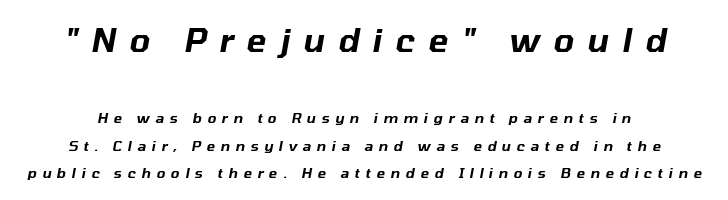
The image shows 33 px text type, italic (leaning right); set loose line spacing (1.94x), unusually wide letter spacing (+0.4 em), not underlined; the first (top) block is 2.36x larger; low stroke contrast and a medium x-height.
